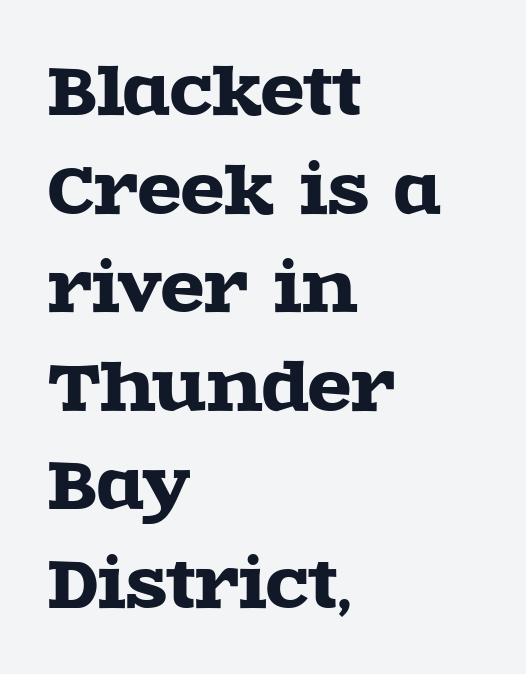
{"serif": "yes", "italic": "no", "width": "wide", "x_height": "large", "monospaced": "no", "underline": "no", "align": "left", "line_spacing": "normal", "line_spacing_ratio": 1.54, "letter_spacing": "normal", "letter_spacing_em": 0.0, "glyph_px": 64}
